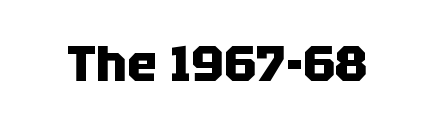
Q: Is the text bold? A: Yes.
Q: Is the text italic (slanted)? A: No, it is upright.
Q: Is the typeface a serif or a sans-serif typeface? A: Sans-serif.
Q: Is the text underlined? A: No.
Q: Is the spacing between letters normal or unusually wide? A: Normal.
Q: Width (condensed, normal, or wide)? A: Normal.
Q: Stroke contrast? A: Low.
Q: x-height? A: Large.
Q: Monospaced? A: No.
